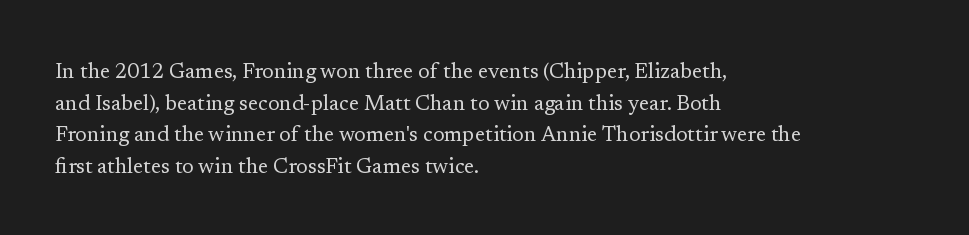
Q: Is the text bold? A: No.
Q: Is the text italic (slanted)? A: No, it is upright.
Q: Is the text underlined? A: No.
Q: How is the paragraph aligned? A: Left-aligned.
Q: Is the spacing between letters normal or unusually wide? A: Normal.
Q: Is the spacing between lines tight, normal or loose? A: Normal.
